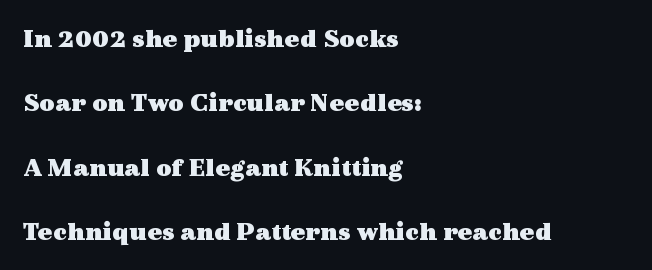
Q: Is the text bold? A: Yes.
Q: Is the text italic (slanted)? A: No, it is upright.
Q: Is the text underlined? A: No.
Q: How is the paragraph aligned? A: Left-aligned.
Q: Is the spacing between letters normal or unusually wide? A: Normal.
Q: Is the spacing between lines tight, normal or loose? A: Loose.
